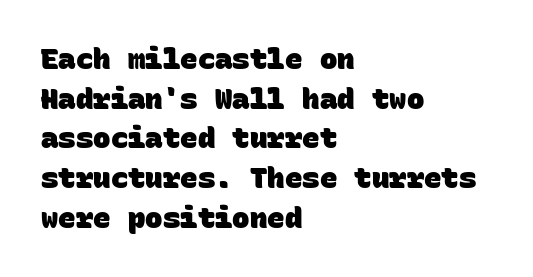
Q: Is the text bold? A: Yes.
Q: Is the typeface a serif or a sans-serif typeface? A: Sans-serif.
Q: Is the text underlined? A: No.
Q: How is the paragraph aligned? A: Left-aligned.
Q: Is the spacing between letters normal or unusually wide? A: Normal.
Q: Is the spacing between lines tight, normal or loose? A: Normal.
Q: Width (condensed, normal, or wide)? A: Normal.
Q: Stroke contrast? A: Low.
Q: x-height? A: Large.
Q: Monospaced? A: Yes.
